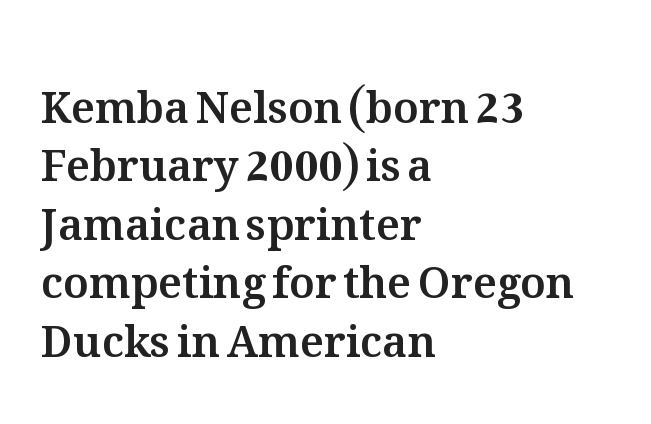
Q: Is the text italic (slanted)? A: No, it is upright.
Q: Is the text underlined? A: No.
Q: How is the paragraph aligned? A: Left-aligned.
Q: Is the spacing between letters normal or unusually wide? A: Normal.
Q: Is the spacing between lines tight, normal or loose? A: Normal.
Q: Width (condensed, normal, or wide)? A: Normal.
Q: Stroke contrast? A: Medium.
Q: x-height? A: Medium.
Q: Monospaced? A: No.
